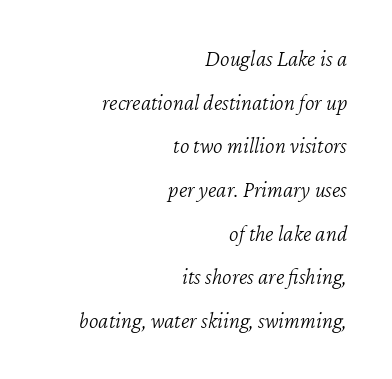
The image shows 23 px text type, italic (leaning right); set right-aligned, loose line spacing (1.9x), normal letter spacing, not underlined.
